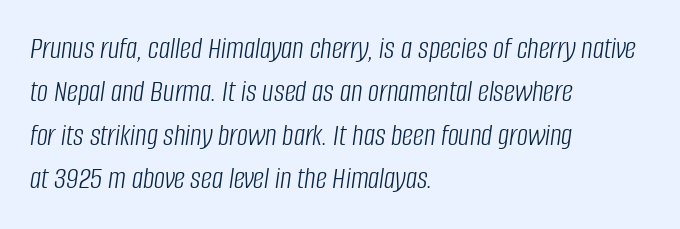
The image shows 31 px light, condensed type, italic (leaning right); set left-aligned, normal line spacing (1.4x), normal letter spacing, not underlined; low stroke contrast and a large x-height.
